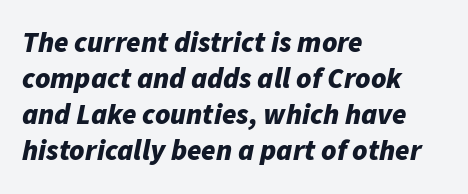
A full-strength bold gives these letters their thick strokes. Type without underlining. Standard letterfit; no display-style spreading of the glyphs. Every character sits at an angle, as italics do.
